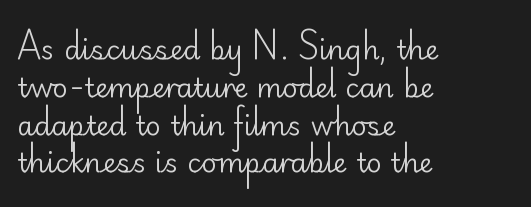
Q: Is the text bold? A: No.
Q: Is the text italic (slanted)? A: No, it is upright.
Q: Is the text underlined? A: No.
Q: How is the paragraph aligned? A: Left-aligned.
Q: Is the spacing between letters normal or unusually wide? A: Normal.
Q: Is the spacing between lines tight, normal or loose? A: Normal.
